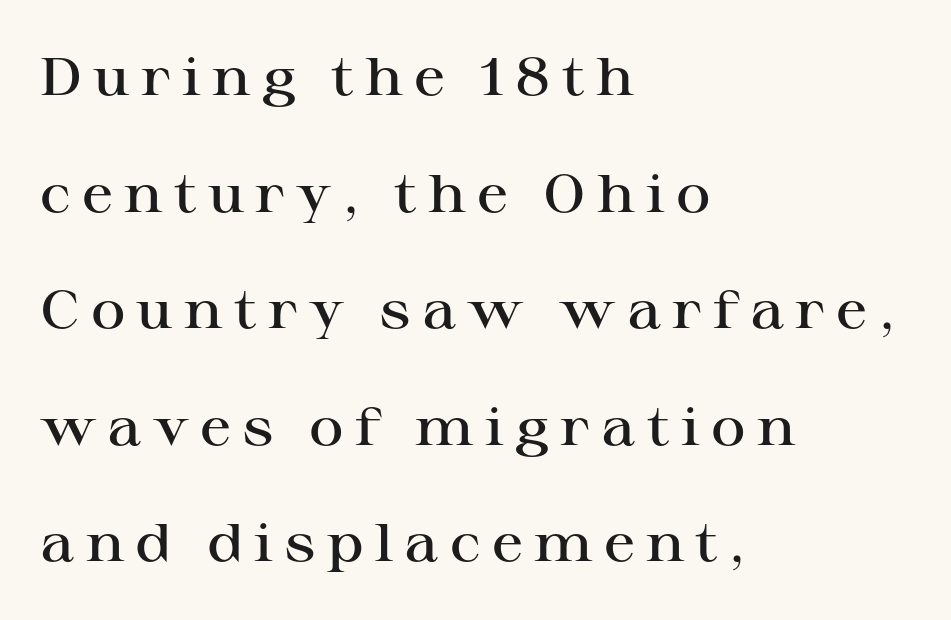
Summary of weight: moderately heavy, a semibold. Where is the straight margin? On the left. The gap between lines stays unmarked. The letters stand upright; this is a roman face.
